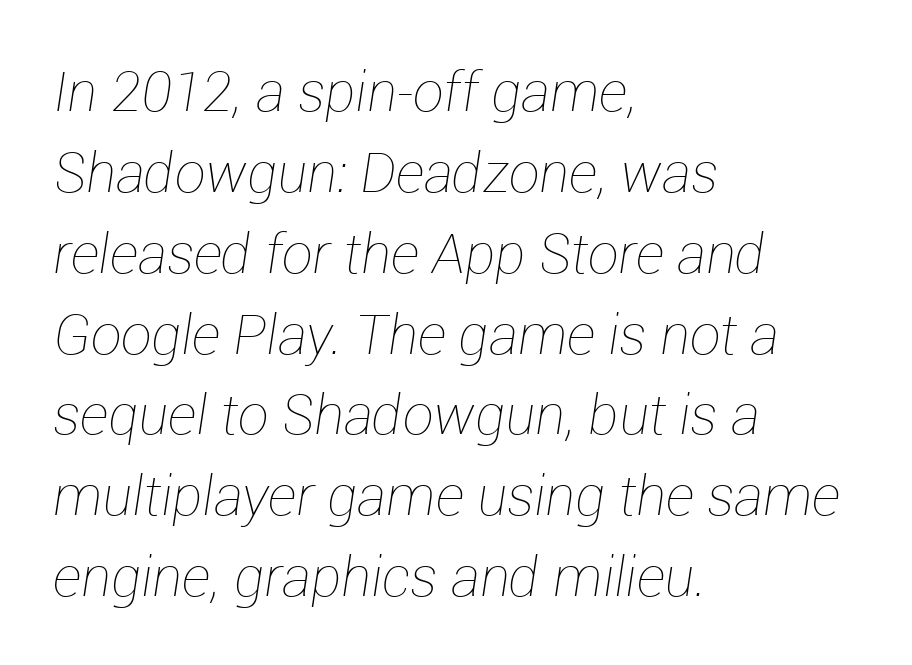
Is the stroke heavy? The answer is a plain regular-or-lighter. Slant detected: the letters are inclined. Is the letter spacing exaggerated? No — it looks like the ordinary default. These lines sit exactly where default settings would place them. Which margin do the lines hug? The left one — the right edge is uneven.
